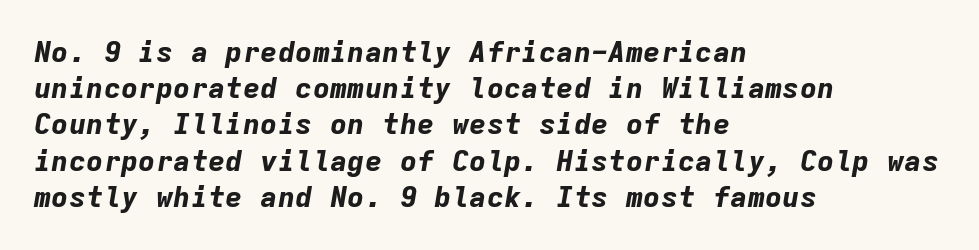
Q: Is the text bold? A: Yes.
Q: Is the text italic (slanted)? A: Yes, it leans right by about 9 degrees.
Q: Is the text underlined? A: No.
Q: How is the paragraph aligned? A: Left-aligned.
Q: Is the spacing between letters normal or unusually wide? A: Normal.
Q: Is the spacing between lines tight, normal or loose? A: Normal.
Q: Width (condensed, normal, or wide)? A: Normal.
Q: Stroke contrast? A: Low.
Q: x-height? A: Medium.
Q: Monospaced? A: Yes.
